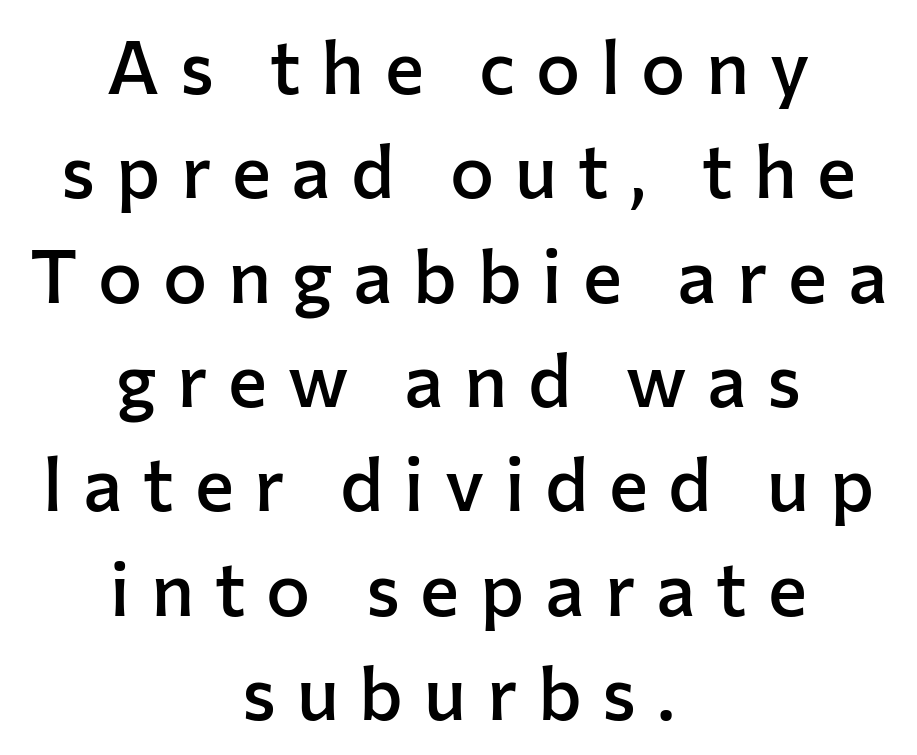
{"serif": "no", "italic": "no", "bold": "semi", "weight": "semibold", "width": "normal", "stroke_contrast": "low", "x_height": "medium", "monospaced": "no", "underline": "no", "align": "center", "line_spacing": "normal", "line_spacing_ratio": 1.41, "letter_spacing": "wide", "letter_spacing_em": 0.28, "glyph_px": 74}
